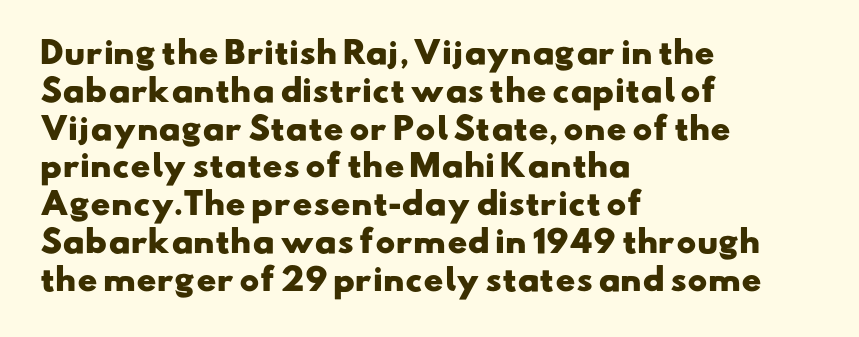
Q: Is the text bold? A: Yes.
Q: Is the typeface a serif or a sans-serif typeface? A: Sans-serif.
Q: Is the text underlined? A: No.
Q: How is the paragraph aligned? A: Left-aligned.
Q: Is the spacing between letters normal or unusually wide? A: Normal.
Q: Is the spacing between lines tight, normal or loose? A: Normal.
Q: Width (condensed, normal, or wide)? A: Wide.
Q: Stroke contrast? A: Low.
Q: x-height? A: Small.
Q: Monospaced? A: No.
